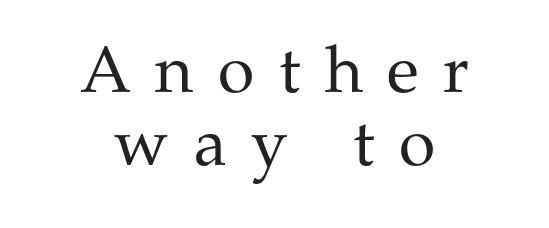
{"serif": "yes", "italic": "no", "bold": "no", "weight": "regular", "width": "normal", "stroke_contrast": "medium", "x_height": "medium", "monospaced": "no", "underline": "no", "align": "center", "line_spacing": "tight", "line_spacing_ratio": 1.1, "letter_spacing": "wide", "letter_spacing_em": 0.37, "glyph_px": 66}
